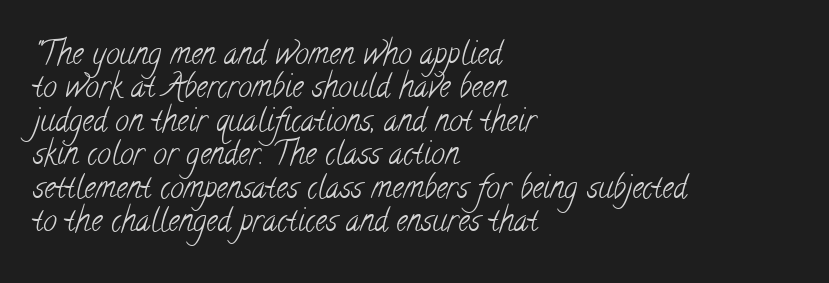
The image shows 31 px light, condensed serif type; set left-aligned, tight line spacing (1.08x), normal letter spacing, not underlined; low stroke contrast and a small x-height.
